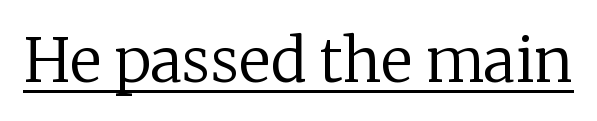
Q: Is the text bold? A: No.
Q: Is the text italic (slanted)? A: No, it is upright.
Q: Is the typeface a serif or a sans-serif typeface? A: Serif.
Q: Is the text underlined? A: Yes.
Q: Is the spacing between letters normal or unusually wide? A: Normal.
Q: Width (condensed, normal, or wide)? A: Normal.
Q: Stroke contrast? A: Low.
Q: x-height? A: Medium.
Q: Monospaced? A: No.
